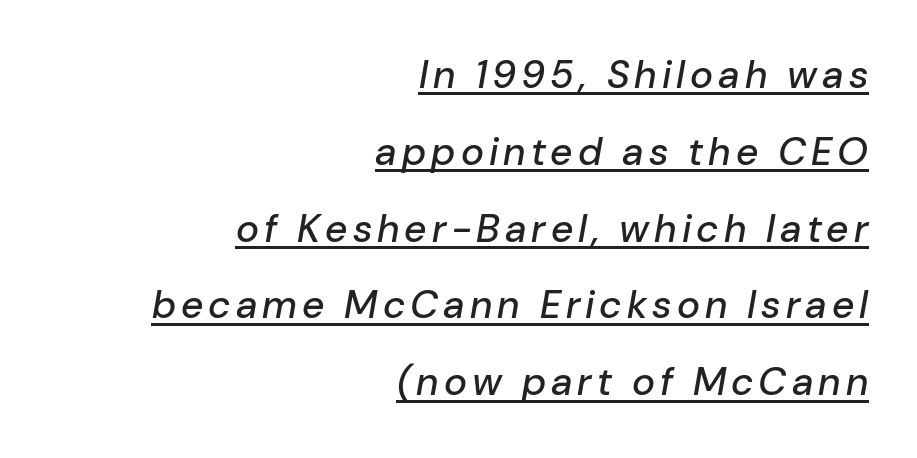
The image shows 39 px text type, italic (leaning right); set right-aligned, loose line spacing (1.97x), underlined; low stroke contrast and a medium x-height.
